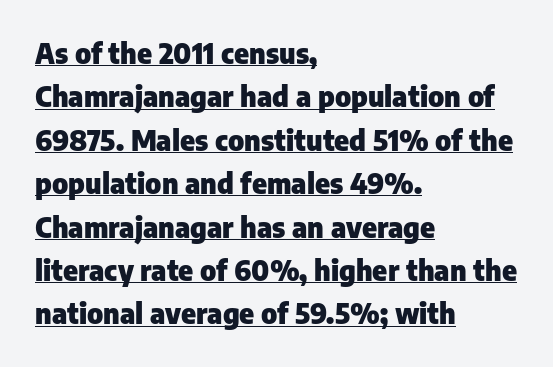
{"serif": "no", "italic": "no", "bold": "yes", "weight": "heavy", "width": "normal", "stroke_contrast": "low", "x_height": "medium", "monospaced": "no", "underline": "yes", "align": "left", "line_spacing": "normal", "line_spacing_ratio": 1.55, "letter_spacing": "normal", "letter_spacing_em": 0.0, "glyph_px": 28}
